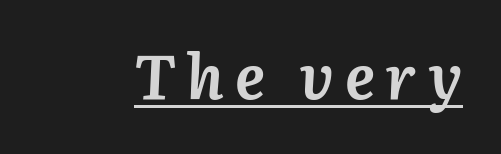
{"italic": "yes", "lean": "right", "slant_degrees": 3, "bold": "yes", "weight": "semibold", "width": "normal", "stroke_contrast": "medium", "x_height": "medium", "monospaced": "no", "underline": "yes", "glyph_px": 63}
